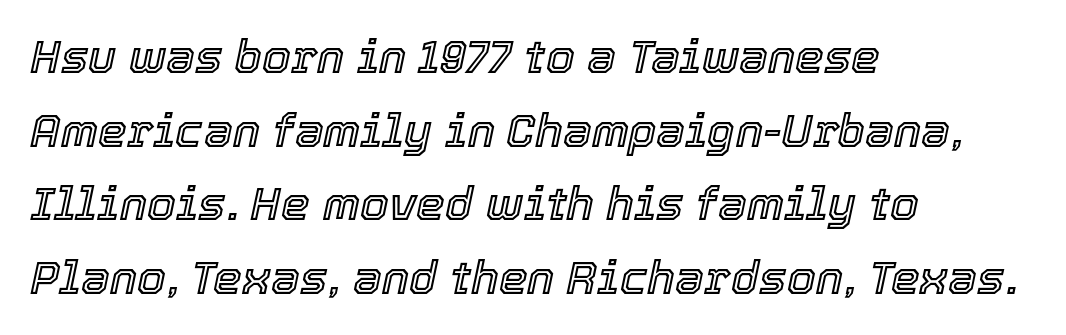
Q: Is the text italic (slanted)? A: Yes, it leans right by about 12 degrees.
Q: Is the text underlined? A: No.
Q: How is the paragraph aligned? A: Left-aligned.
Q: Is the spacing between letters normal or unusually wide? A: Normal.
Q: Is the spacing between lines tight, normal or loose? A: Normal.
Q: Width (condensed, normal, or wide)? A: Normal.
Q: x-height? A: Medium.
Q: Monospaced? A: No.
